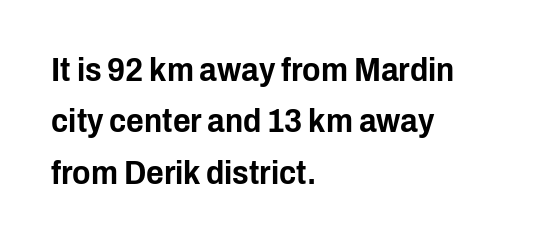
{"serif": "no", "italic": "no", "width": "condensed", "stroke_contrast": "low", "x_height": "medium", "monospaced": "no", "underline": "no", "align": "left", "line_spacing": "normal", "line_spacing_ratio": 1.51, "letter_spacing": "normal", "letter_spacing_em": 0.0, "glyph_px": 34}
